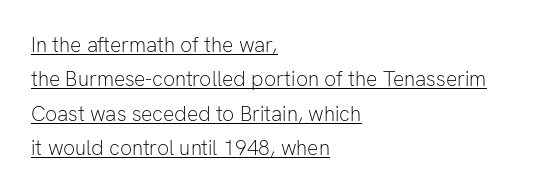
{"italic": "no", "bold": "no", "underline": "yes", "align": "left", "line_spacing": "normal", "line_spacing_ratio": 1.64, "letter_spacing": "normal", "letter_spacing_em": 0.0, "glyph_px": 21}
